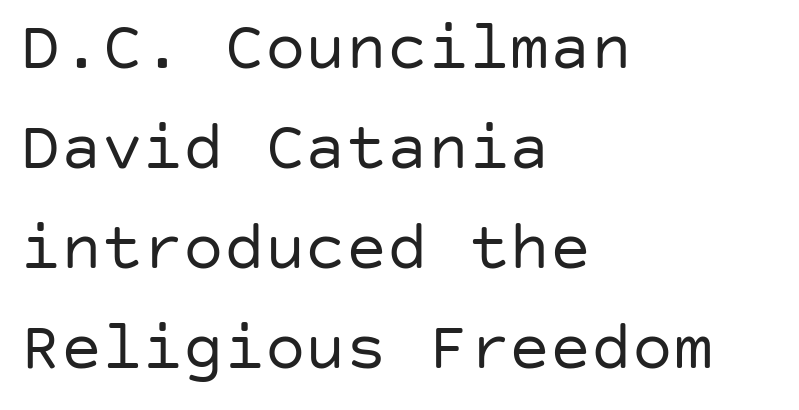
The image shows 68 px regular-weight sans-serif type, upright; set left-aligned, normal line spacing (1.47x), normal letter spacing, not underlined; low stroke contrast and a large x-height.
